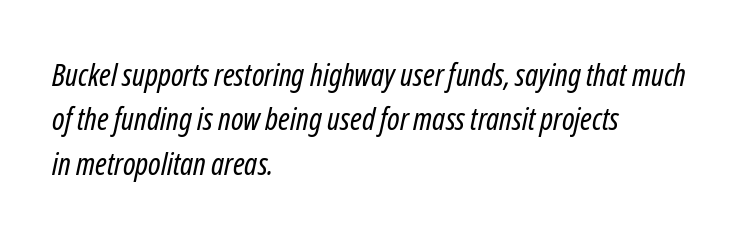
The image shows 31 px regular-weight, condensed type, italic (leaning right); set left-aligned, normal line spacing (1.43x), normal letter spacing, not underlined; low stroke contrast and a medium x-height.
